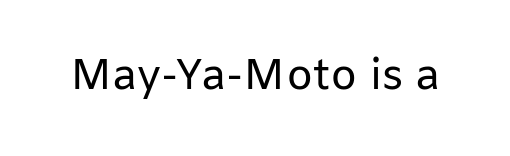
Q: Is the text bold? A: No.
Q: Is the text italic (slanted)? A: No, it is upright.
Q: Is the typeface a serif or a sans-serif typeface? A: Sans-serif.
Q: Is the text underlined? A: No.
Q: Is the spacing between letters normal or unusually wide? A: Normal.
Q: Width (condensed, normal, or wide)? A: Normal.
Q: Stroke contrast? A: Low.
Q: x-height? A: Medium.
Q: Monospaced? A: No.
